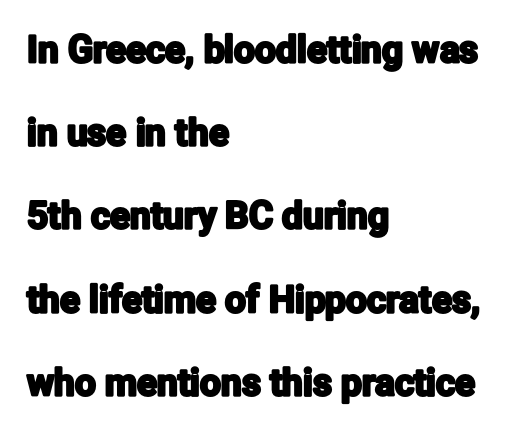
Q: Is the text italic (slanted)? A: No, it is upright.
Q: Is the typeface a serif or a sans-serif typeface? A: Sans-serif.
Q: Is the text underlined? A: No.
Q: How is the paragraph aligned? A: Left-aligned.
Q: Is the spacing between letters normal or unusually wide? A: Normal.
Q: Is the spacing between lines tight, normal or loose? A: Loose.
Q: Width (condensed, normal, or wide)? A: Condensed.
Q: Stroke contrast? A: Low.
Q: x-height? A: Medium.
Q: Monospaced? A: No.
